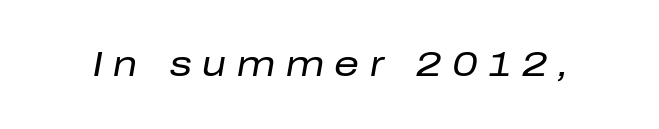
The image shows 35 px regular-weight type, italic (leaning right); set unusually wide letter spacing (+0.3 em), not underlined; low stroke contrast and a medium x-height.
